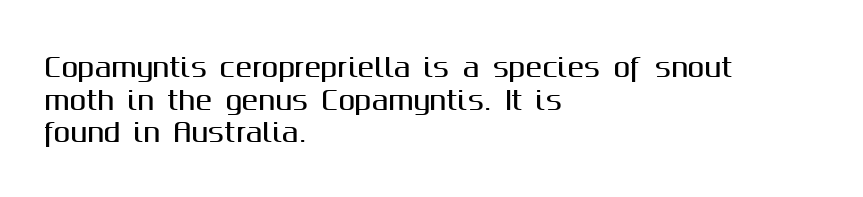
The image shows 25 px text type, upright; set left-aligned, normal line spacing (1.31x), normal letter spacing, not underlined.
